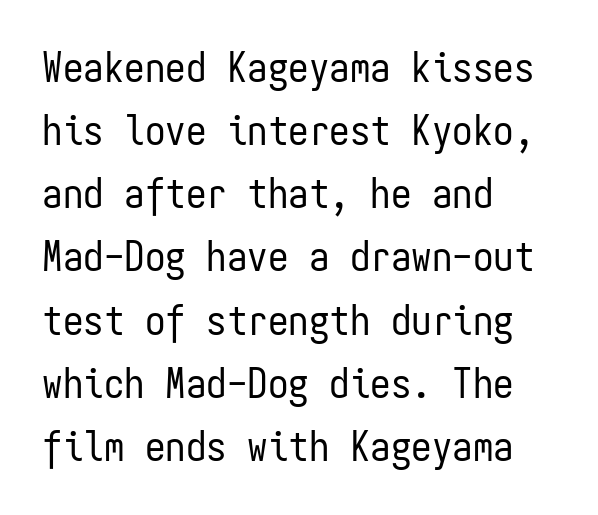
Q: Is the text bold? A: No.
Q: Is the text italic (slanted)? A: No, it is upright.
Q: Is the typeface a serif or a sans-serif typeface? A: Sans-serif.
Q: Is the text underlined? A: No.
Q: How is the paragraph aligned? A: Left-aligned.
Q: Is the spacing between letters normal or unusually wide? A: Normal.
Q: Is the spacing between lines tight, normal or loose? A: Normal.
Q: Width (condensed, normal, or wide)? A: Condensed.
Q: Stroke contrast? A: Low.
Q: x-height? A: Medium.
Q: Monospaced? A: Yes.
